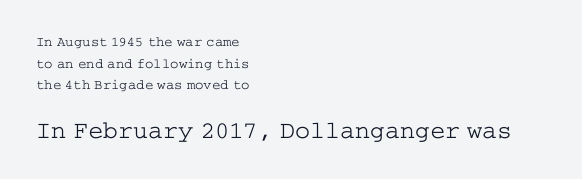
Q: Is the text bold? A: No.
Q: Is the text italic (slanted)? A: No, it is upright.
Q: Is the text underlined? A: No.
Q: How is the paragraph aligned? A: Left-aligned.
Q: Is the spacing between letters normal or unusually wide? A: Normal.
Q: Is the spacing between lines tight, normal or loose? A: Normal.
Q: Which block of text is set in a larger size, the first (top) or the second (bottom)? A: The second (bottom) one.
